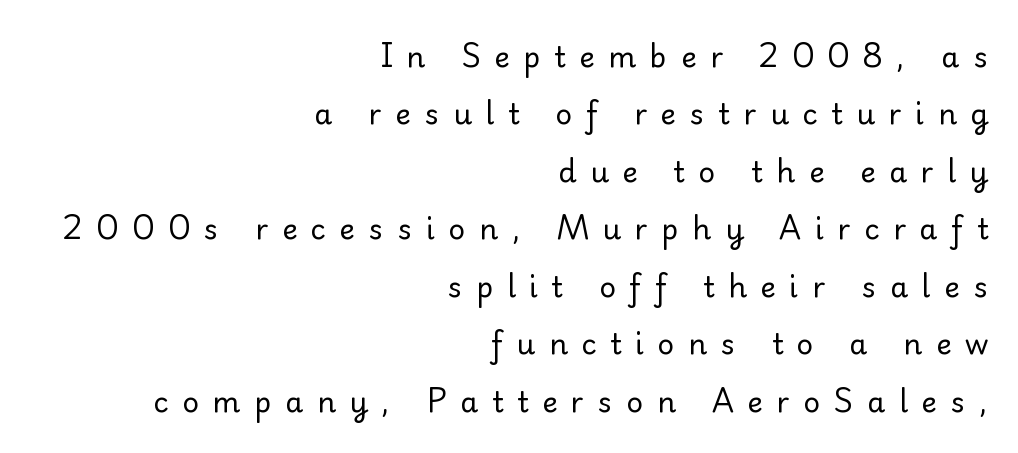
Q: Is the text bold? A: No.
Q: Is the text italic (slanted)? A: No, it is upright.
Q: Is the typeface a serif or a sans-serif typeface? A: Serif.
Q: Is the text underlined? A: No.
Q: How is the paragraph aligned? A: Right-aligned.
Q: Is the spacing between letters normal or unusually wide? A: Unusually wide.
Q: Is the spacing between lines tight, normal or loose? A: Loose.
Q: Width (condensed, normal, or wide)? A: Normal.
Q: Stroke contrast? A: Low.
Q: x-height? A: Small.
Q: Monospaced? A: No.
